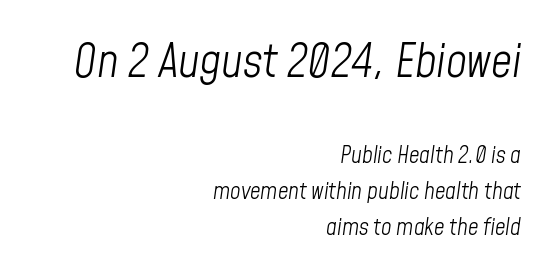
Q: Is the text bold? A: No.
Q: Is the text italic (slanted)? A: Yes, it leans right by about 8 degrees.
Q: Is the text underlined? A: No.
Q: How is the paragraph aligned? A: Right-aligned.
Q: Is the spacing between letters normal or unusually wide? A: Normal.
Q: Is the spacing between lines tight, normal or loose? A: Normal.
Q: Which block of text is set in a larger size, the first (top) or the second (bottom)? A: The first (top) one.
Q: Width (condensed, normal, or wide)? A: Condensed.
Q: Stroke contrast? A: Low.
Q: x-height? A: Medium.
Q: Monospaced? A: No.
